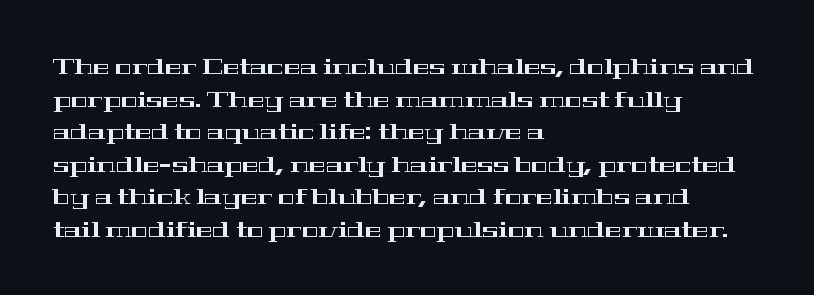
The string is rendered with underlining switched off. Successive baselines arrive at the customary interval. The paragraph shown leans on its left margin. Do the letters lean? They stand straight. The passage shown has conventional tracking throughout.
